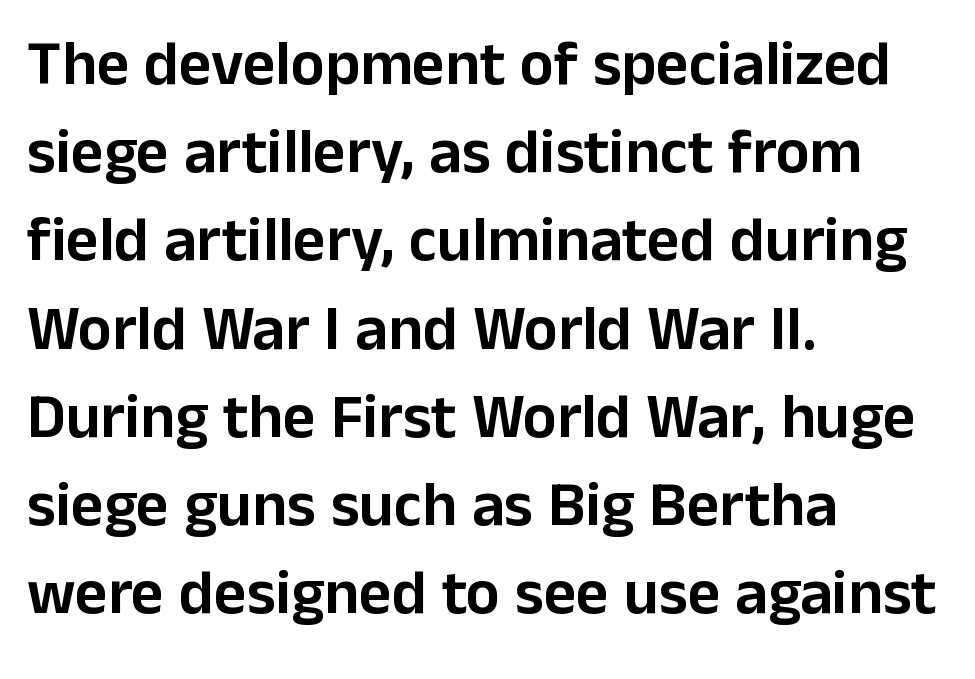
The string is rendered with underlining switched off. Caption: multi-line text, flush left, ragged right. You can tell from the bare stems that sans-serif type was used. What stands out about the letter spacing? Nothing — it is the standard amount. The letters stand straight up with perfectly vertical stems.
